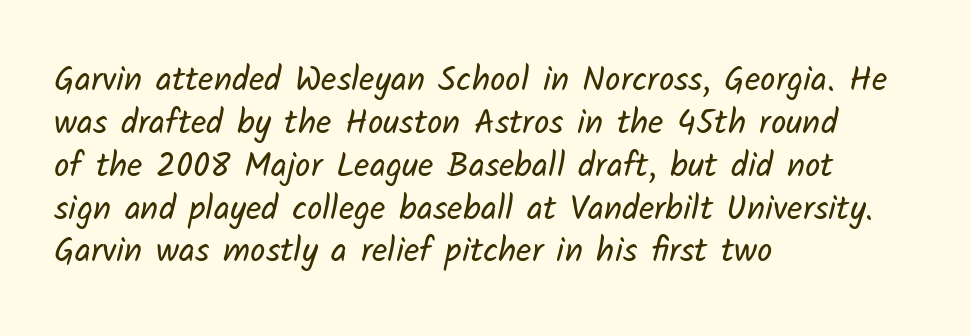
The image shows 34 px regular-weight sans-serif type; set left-aligned, normal line spacing (1.26x), normal letter spacing, not underlined; low stroke contrast and a medium x-height.
